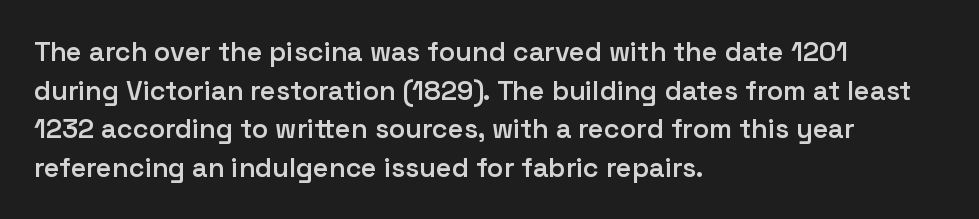
The image shows 27 px text type, upright; set left-aligned, normal line spacing (1.43x), normal letter spacing, not underlined.
